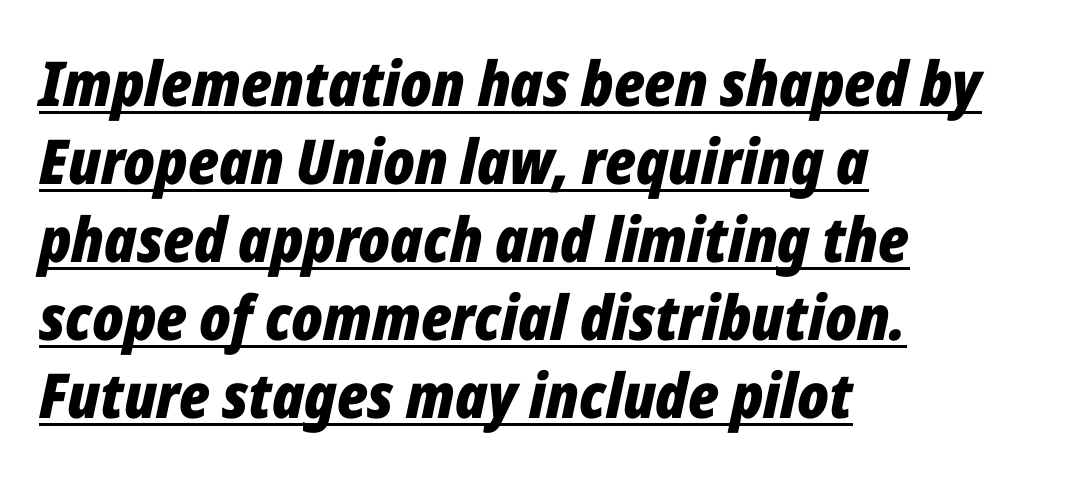
Q: Is the text bold? A: Yes.
Q: Is the text italic (slanted)? A: Yes, it leans right by about 12 degrees.
Q: Is the text underlined? A: Yes.
Q: How is the paragraph aligned? A: Left-aligned.
Q: Is the spacing between letters normal or unusually wide? A: Normal.
Q: Is the spacing between lines tight, normal or loose? A: Normal.
Q: Width (condensed, normal, or wide)? A: Condensed.
Q: Stroke contrast? A: Low.
Q: x-height? A: Medium.
Q: Monospaced? A: No.
